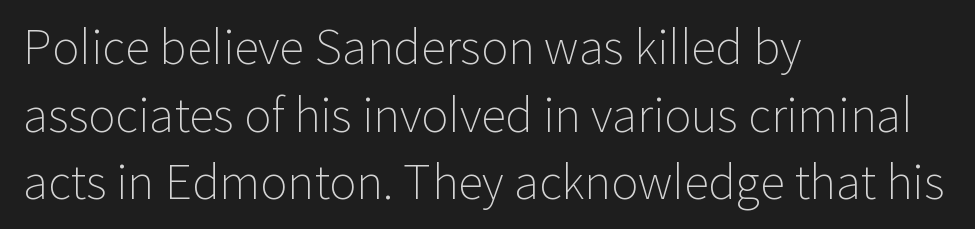
Q: Is the text bold? A: No.
Q: Is the text italic (slanted)? A: No, it is upright.
Q: Is the typeface a serif or a sans-serif typeface? A: Sans-serif.
Q: Is the text underlined? A: No.
Q: How is the paragraph aligned? A: Left-aligned.
Q: Is the spacing between letters normal or unusually wide? A: Normal.
Q: Is the spacing between lines tight, normal or loose? A: Normal.
Q: Width (condensed, normal, or wide)? A: Normal.
Q: Stroke contrast? A: Low.
Q: x-height? A: Medium.
Q: Monospaced? A: No.
